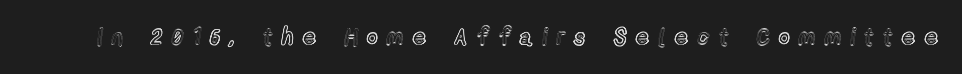
The words here are not underlined. Here the glyphs are tracked loosely, breaking word shapes into spaced letters.
